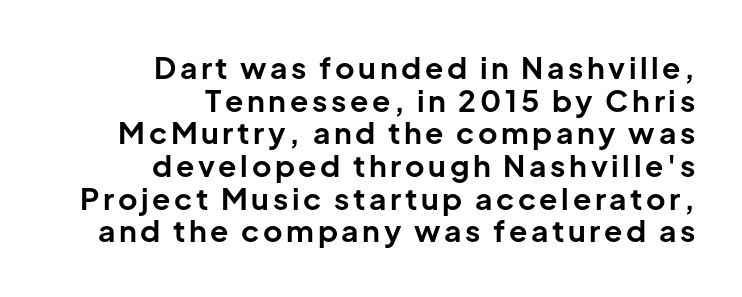
Each line ends at the same right margin while the left side varies. I'd call this a sans setting — the letters go barefoot. Honestly, the rows look squashed on top of each other. Each row of text sits above clean, open space. Here the designer chose a conventional face with non-uniform glyph widths. What weight is shown? A full bold with thick strokes.
